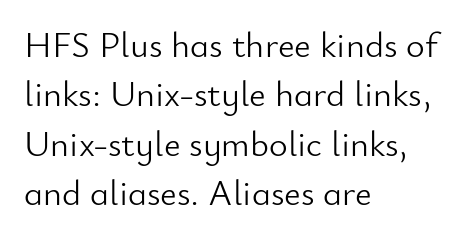
Q: Is the text bold? A: No.
Q: Is the text italic (slanted)? A: No, it is upright.
Q: Is the typeface a serif or a sans-serif typeface? A: Sans-serif.
Q: Is the text underlined? A: No.
Q: How is the paragraph aligned? A: Left-aligned.
Q: Is the spacing between letters normal or unusually wide? A: Normal.
Q: Is the spacing between lines tight, normal or loose? A: Normal.
Q: Width (condensed, normal, or wide)? A: Normal.
Q: Stroke contrast? A: Low.
Q: x-height? A: Small.
Q: Monospaced? A: No.
